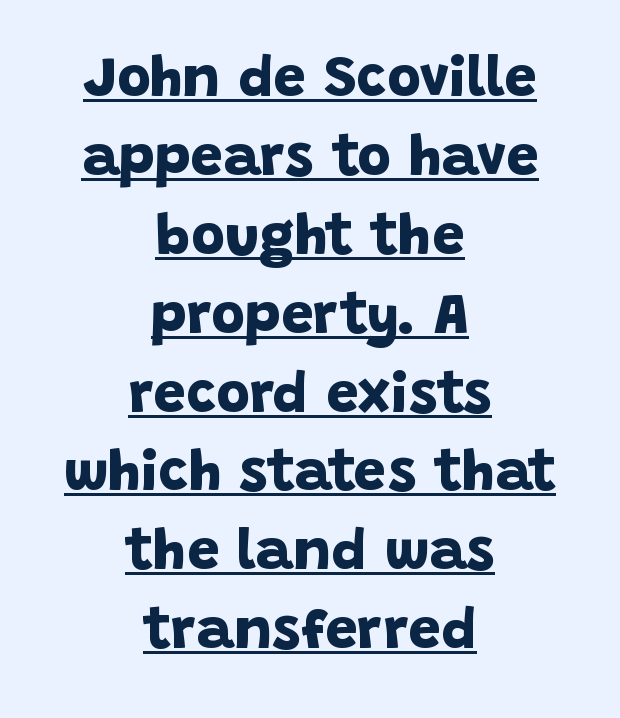
Q: Is the text bold? A: Yes.
Q: Is the typeface a serif or a sans-serif typeface? A: Sans-serif.
Q: Is the text underlined? A: Yes.
Q: How is the paragraph aligned? A: Centered.
Q: Is the spacing between letters normal or unusually wide? A: Normal.
Q: Is the spacing between lines tight, normal or loose? A: Normal.
Q: Width (condensed, normal, or wide)? A: Normal.
Q: Stroke contrast? A: Low.
Q: x-height? A: Large.
Q: Monospaced? A: No.
